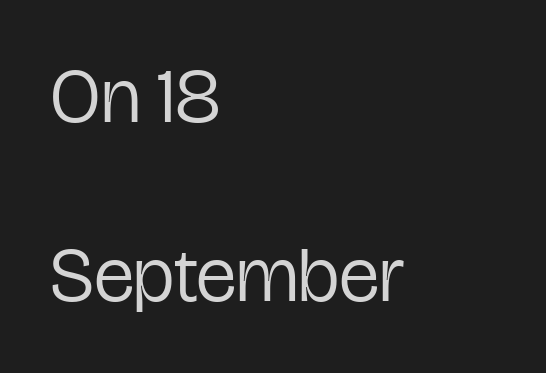
The image shows 77 px regular-weight, condensed sans-serif type, upright; set left-aligned, loose line spacing (2.33x), normal letter spacing, not underlined; low stroke contrast and a medium x-height.
